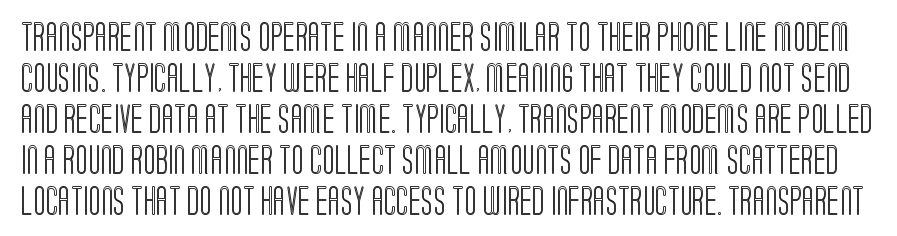
Q: Is the text italic (slanted)? A: No, it is upright.
Q: Is the text underlined? A: No.
Q: Is the spacing between letters normal or unusually wide? A: Normal.
Q: Is the spacing between lines tight, normal or loose? A: Normal.
Q: Width (condensed, normal, or wide)? A: Condensed.
Q: x-height? A: Large.
Q: Monospaced? A: No.
